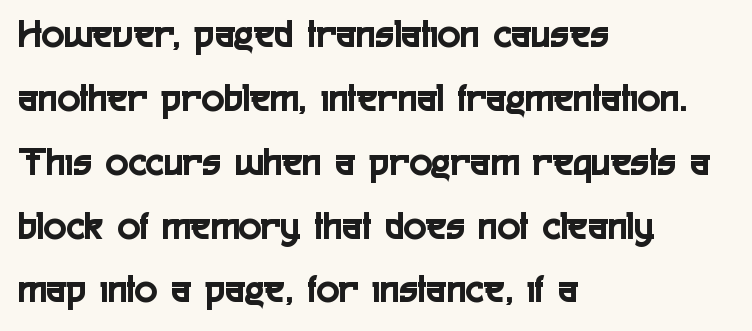
The image shows 42 px condensed sans-serif type, upright; set left-aligned, normal line spacing (1.52x), normal letter spacing, not underlined; a medium x-height.
